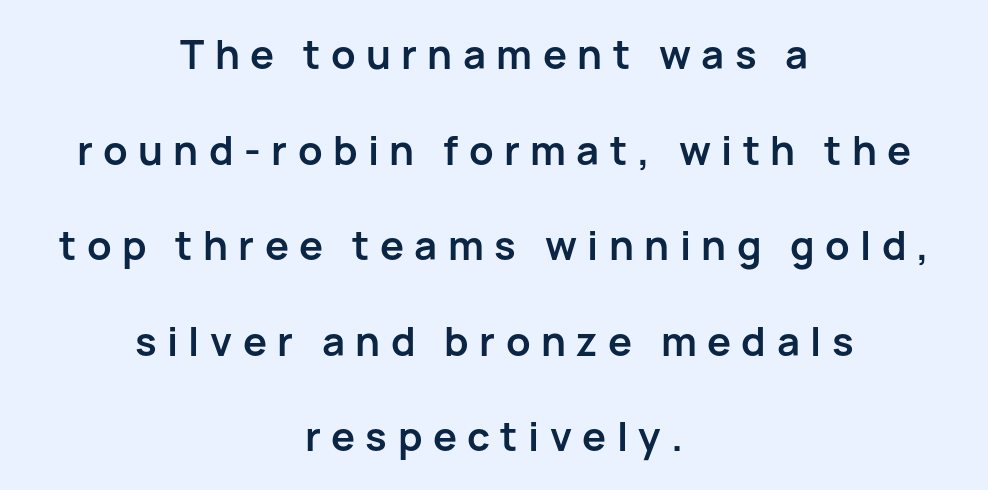
Q: Is the text bold? A: Yes.
Q: Is the text italic (slanted)? A: No, it is upright.
Q: Is the typeface a serif or a sans-serif typeface? A: Sans-serif.
Q: Is the text underlined? A: No.
Q: How is the paragraph aligned? A: Centered.
Q: Is the spacing between letters normal or unusually wide? A: Unusually wide.
Q: Is the spacing between lines tight, normal or loose? A: Loose.
Q: Width (condensed, normal, or wide)? A: Normal.
Q: Stroke contrast? A: Low.
Q: x-height? A: Medium.
Q: Monospaced? A: No.
